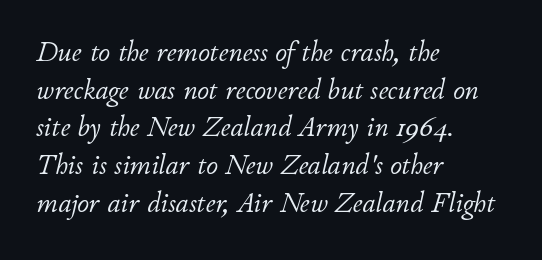
Q: Is the text bold? A: No.
Q: Is the text italic (slanted)? A: Yes, it leans right by about 11 degrees.
Q: Is the text underlined? A: No.
Q: How is the paragraph aligned? A: Left-aligned.
Q: Is the spacing between letters normal or unusually wide? A: Normal.
Q: Is the spacing between lines tight, normal or loose? A: Normal.
Q: Width (condensed, normal, or wide)? A: Normal.
Q: Stroke contrast? A: Low.
Q: x-height? A: Small.
Q: Monospaced? A: No.
